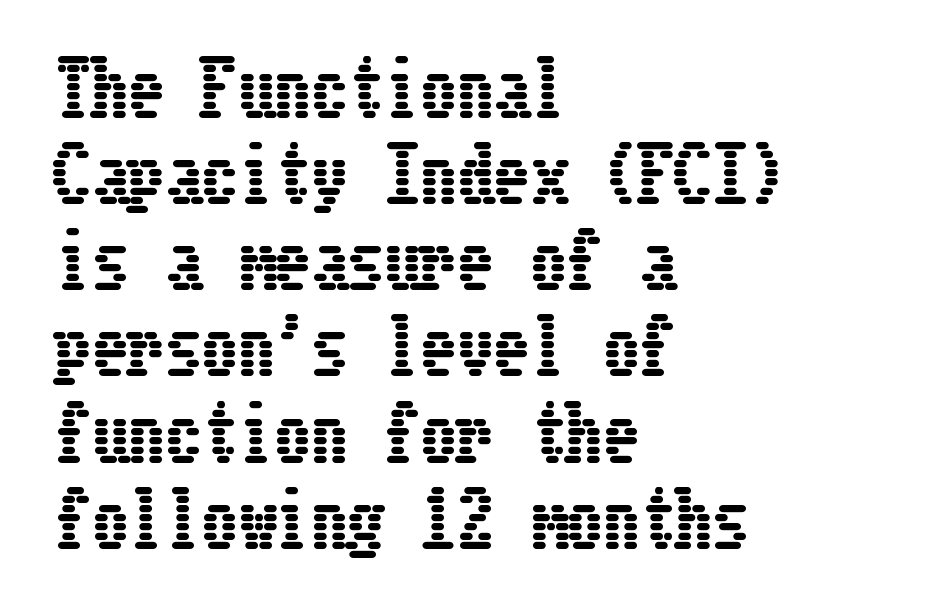
Unmarked baselines from the first word to the last. Ordinary non-slanted type is in use. These lines keep a tight, regular rhythm from letter to letter. If you drew a ruler down the left edge, every line would touch it.
